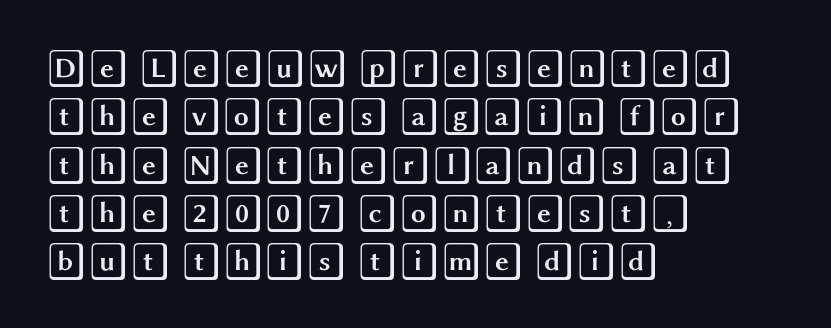
The image shows 38 px wide type, upright; set left-aligned, normal line spacing (1.27x), normal letter spacing, not underlined; a large x-height.
